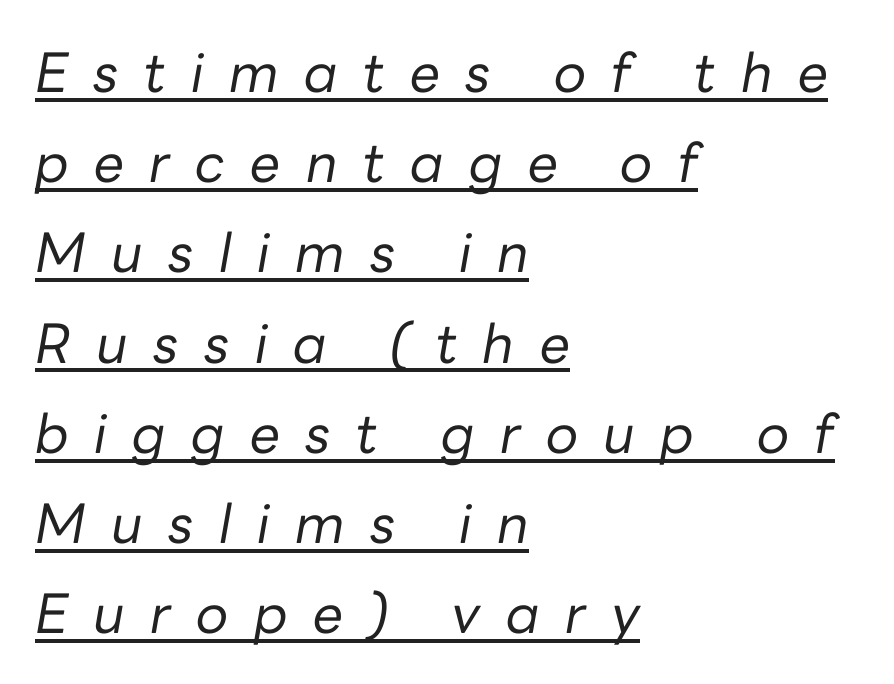
Is the block centered? No — it sits flush against the left margin. The passage shown is typed in a proportional face where columns would drift. This reads as an unemphasized weight, regular at the heaviest. Looking at the ascenders, they clearly lean.
